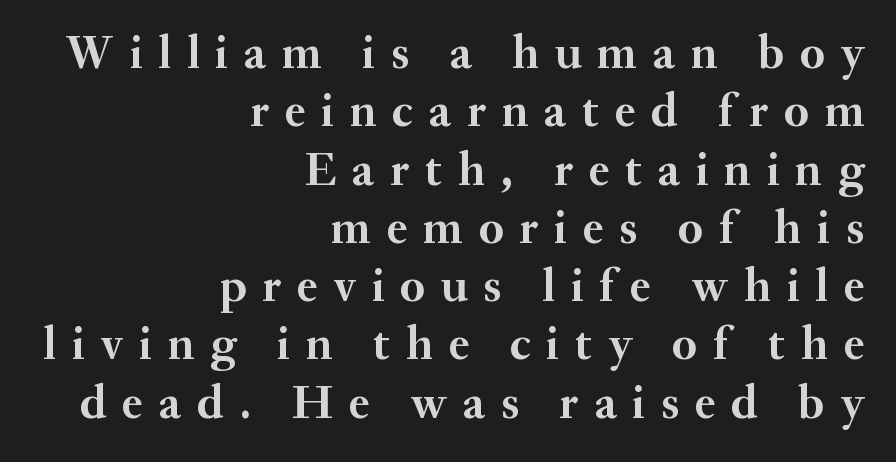
Set as a true bold cut, around the 700 mark. Horizontally, the lines are justified to the trailing edge only. Just letters on the line, the space beneath them empty. Italic: no, the glyphs are upright roman. Check where the strokes stop: tiny serifs finish them off. A typesetter would call this heavily tracked-out type.
